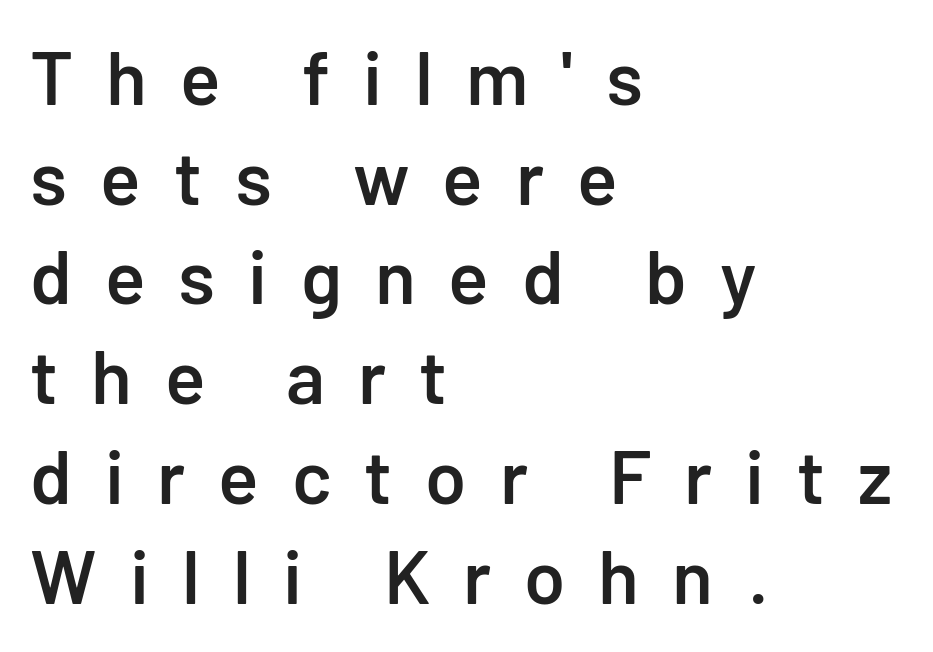
Italic? Not at all — the glyphs are vertical. The vertical gap from one line to the next is medium. Words float on clear page, feet unadorned. This sample is left-justified, so line endings fall wherever the words run out.
